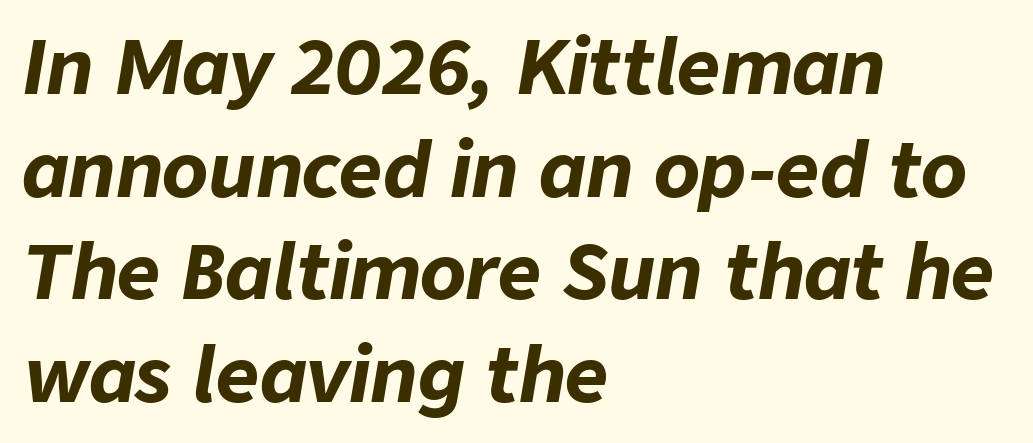
Q: Is the text bold? A: Yes.
Q: Is the text italic (slanted)? A: Yes, it leans right by about 9 degrees.
Q: Is the text underlined? A: No.
Q: How is the paragraph aligned? A: Left-aligned.
Q: Is the spacing between letters normal or unusually wide? A: Normal.
Q: Is the spacing between lines tight, normal or loose? A: Normal.
Q: Width (condensed, normal, or wide)? A: Normal.
Q: Stroke contrast? A: Low.
Q: x-height? A: Medium.
Q: Monospaced? A: No.
